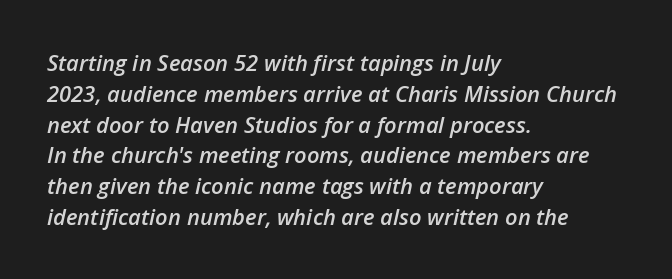
Q: Is the text bold? A: Semi-bold.
Q: Is the text italic (slanted)? A: Yes, it leans right by about 12 degrees.
Q: Is the text underlined? A: No.
Q: How is the paragraph aligned? A: Left-aligned.
Q: Is the spacing between letters normal or unusually wide? A: Normal.
Q: Is the spacing between lines tight, normal or loose? A: Normal.
